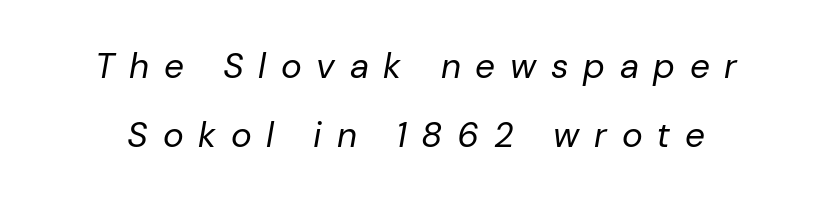
{"italic": "yes", "lean": "right", "slant_degrees": 10, "bold": "no", "weight": "regular", "width": "normal", "stroke_contrast": "low", "x_height": "medium", "monospaced": "no", "underline": "no", "line_spacing": "loose", "line_spacing_ratio": 1.97, "letter_spacing": "wide", "letter_spacing_em": 0.42, "glyph_px": 35}
